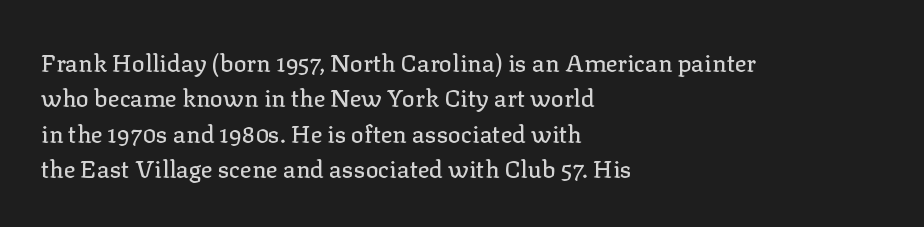
The passage shown stacks its lines at a standard gap. No extra tracking has been applied to these lines. Compared with a centered layout, this one pins lines to the left instead. The area under the type is left untouched. When letters stand straight like this, we call the style roman or upright.
